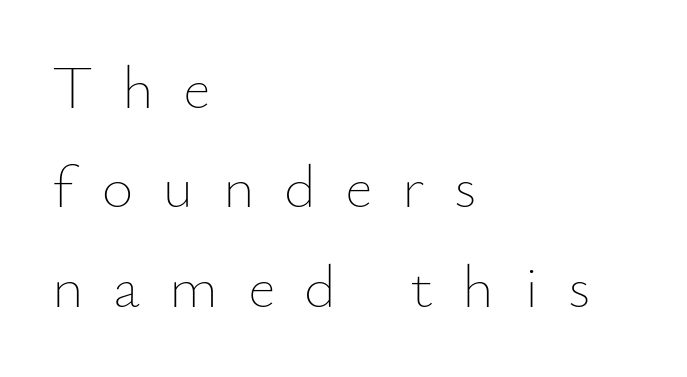
Q: Is the text bold? A: No.
Q: Is the text italic (slanted)? A: No, it is upright.
Q: Is the text underlined? A: No.
Q: How is the paragraph aligned? A: Left-aligned.
Q: Is the spacing between letters normal or unusually wide? A: Unusually wide.
Q: Is the spacing between lines tight, normal or loose? A: Normal.
Q: Width (condensed, normal, or wide)? A: Normal.
Q: Stroke contrast? A: Low.
Q: x-height? A: Small.
Q: Monospaced? A: No.
